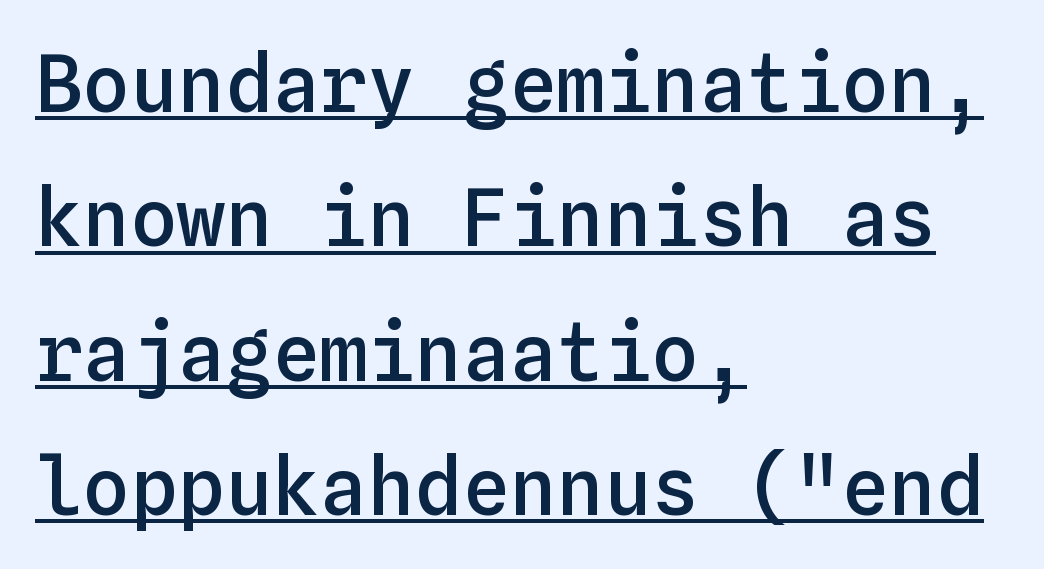
Q: Is the text bold? A: Semi-bold.
Q: Is the text italic (slanted)? A: No, it is upright.
Q: Is the text underlined? A: Yes.
Q: How is the paragraph aligned? A: Left-aligned.
Q: Is the spacing between letters normal or unusually wide? A: Normal.
Q: Is the spacing between lines tight, normal or loose? A: Normal.
Q: Width (condensed, normal, or wide)? A: Normal.
Q: Stroke contrast? A: Low.
Q: x-height? A: Medium.
Q: Monospaced? A: Yes.
